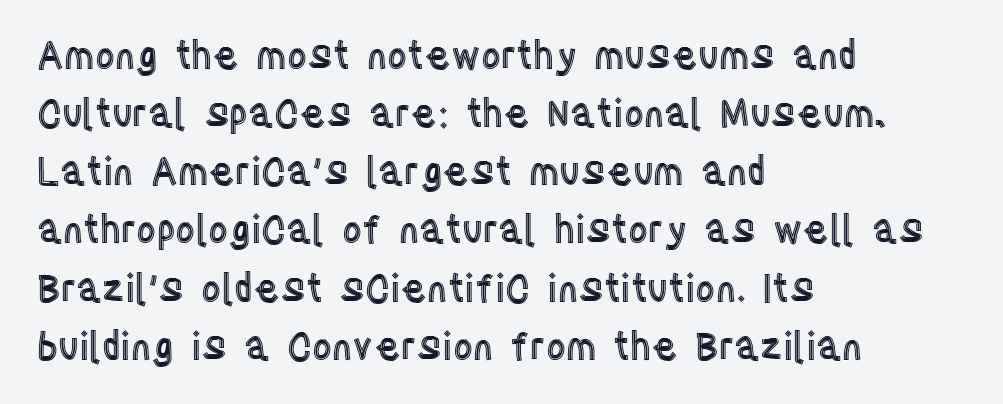
{"italic": "no", "width": "condensed", "x_height": "large", "monospaced": "no", "underline": "no", "align": "left", "line_spacing": "normal", "line_spacing_ratio": 1.53, "letter_spacing": "normal", "letter_spacing_em": 0.0, "glyph_px": 38}
